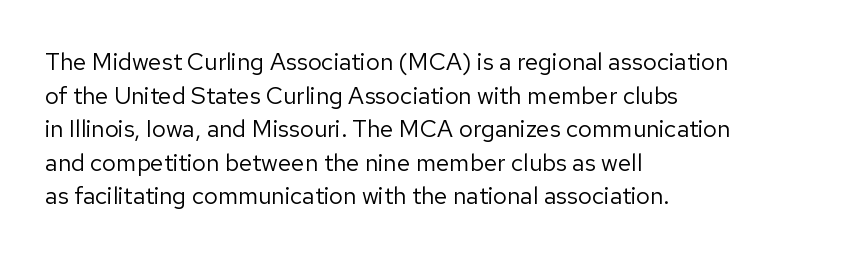
The image shows 24 px text type, upright; set left-aligned, normal line spacing (1.4x), normal letter spacing, not underlined.
